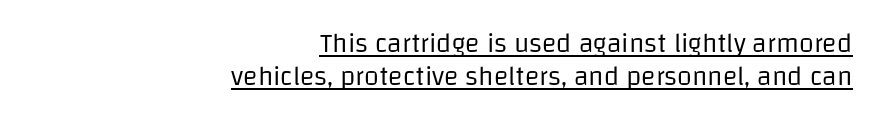
Q: Is the text bold? A: No.
Q: Is the text italic (slanted)? A: No, it is upright.
Q: Is the text underlined? A: Yes.
Q: How is the paragraph aligned? A: Right-aligned.
Q: Is the spacing between letters normal or unusually wide? A: Normal.
